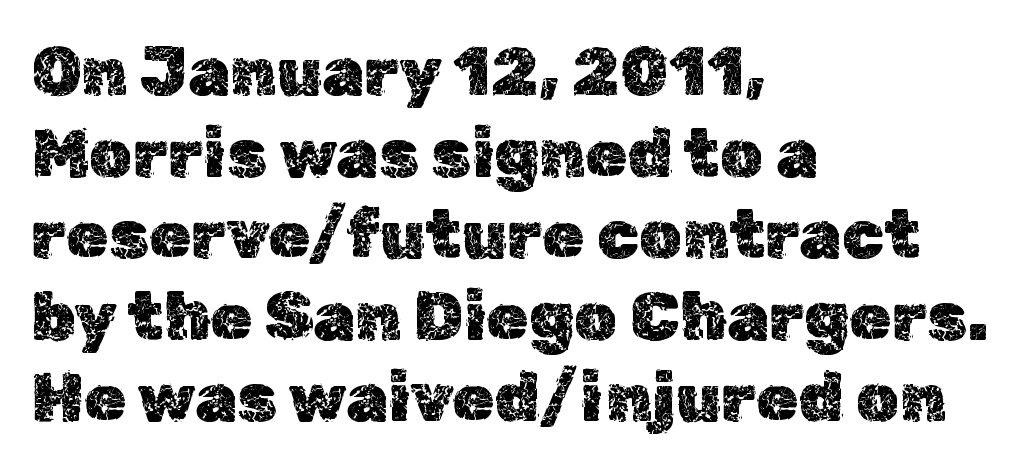
{"italic": "no", "width": "normal", "x_height": "medium", "monospaced": "no", "underline": "no", "align": "left", "line_spacing_ratio": 1.2, "letter_spacing": "normal", "letter_spacing_em": 0.0, "glyph_px": 68}
